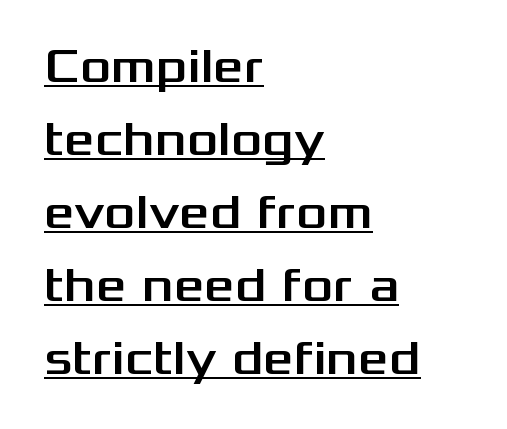
The image shows 48 px wide sans-serif type, upright; set left-aligned, normal line spacing (1.52x), normal letter spacing, underlined; medium stroke contrast and a medium x-height.
